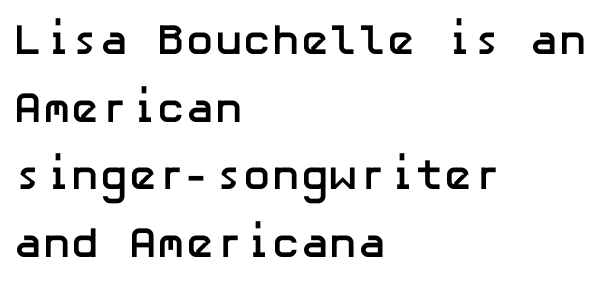
The image shows 43 px semibold sans-serif type, upright; set left-aligned, normal line spacing (1.57x), normal letter spacing, not underlined; low stroke contrast and a medium x-height.
